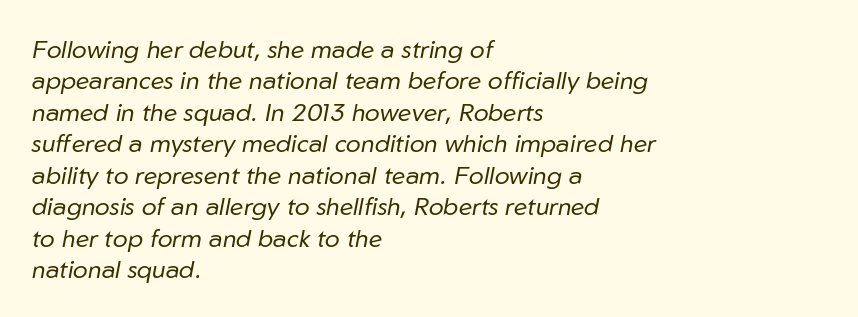
Teacher's note: observe the even left margin — that is flush-left alignment. The space directly below the letters is spotless. Caption: standard tracking, unaltered. The strokes carry an ordinary text weight at most.
